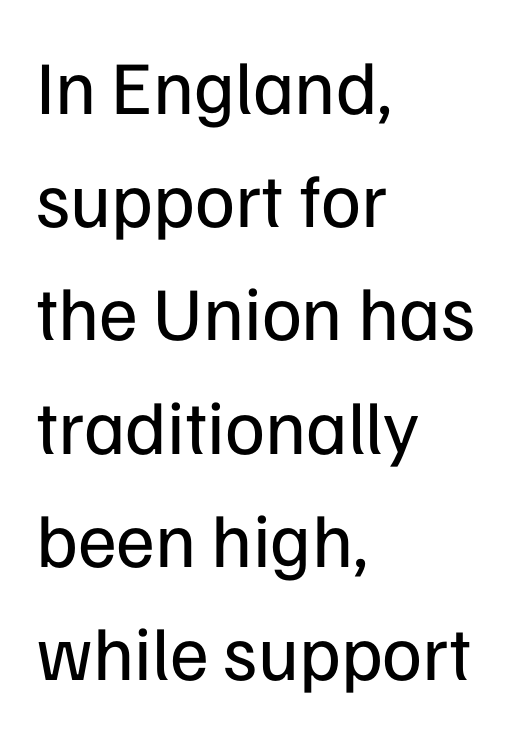
Q: Is the text bold? A: No.
Q: Is the text italic (slanted)? A: No, it is upright.
Q: Is the typeface a serif or a sans-serif typeface? A: Sans-serif.
Q: Is the text underlined? A: No.
Q: How is the paragraph aligned? A: Left-aligned.
Q: Is the spacing between letters normal or unusually wide? A: Normal.
Q: Is the spacing between lines tight, normal or loose? A: Normal.
Q: Width (condensed, normal, or wide)? A: Normal.
Q: Stroke contrast? A: Low.
Q: x-height? A: Medium.
Q: Monospaced? A: No.
